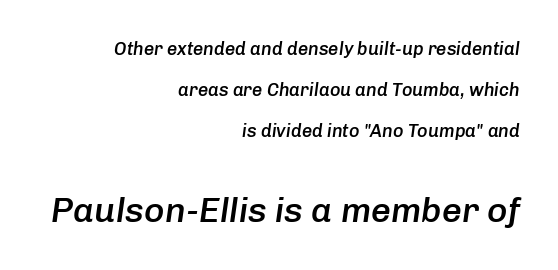
Rows of type keep a wide berth in the vertical direction. Descenders hang freely into open space. Proportional: the letters do not fall into vertical columns. There is no visible air inserted between adjacent glyphs.
